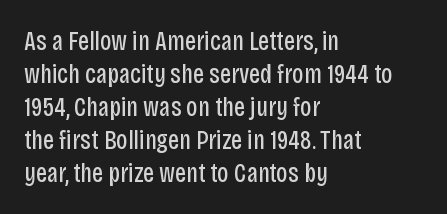
{"italic": "no", "bold": "no", "underline": "no", "align": "left", "line_spacing_ratio": 1.22, "letter_spacing": "normal", "letter_spacing_em": 0.0, "glyph_px": 27}
